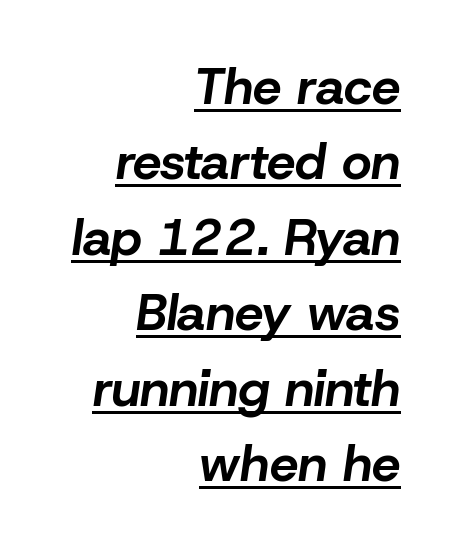
The image shows 51 px bold type, italic (leaning right); set right-aligned, normal line spacing (1.48x), normal letter spacing, underlined; low stroke contrast and a medium x-height.
